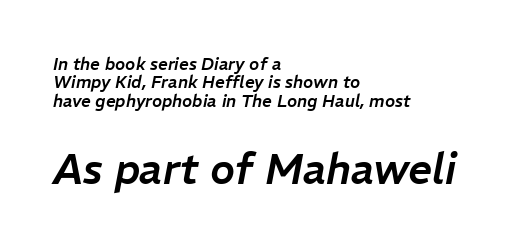
Q: Is the text italic (slanted)? A: Yes, it leans right by about 11 degrees.
Q: Is the text underlined? A: No.
Q: How is the paragraph aligned? A: Left-aligned.
Q: Is the spacing between letters normal or unusually wide? A: Normal.
Q: Is the spacing between lines tight, normal or loose? A: Tight.
Q: Which block of text is set in a larger size, the first (top) or the second (bottom)? A: The second (bottom) one.
Q: Width (condensed, normal, or wide)? A: Normal.
Q: Stroke contrast? A: Low.
Q: x-height? A: Medium.
Q: Monospaced? A: No.
